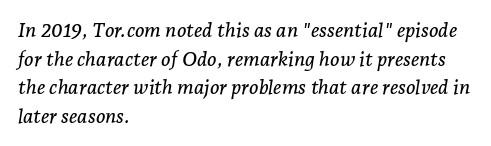
Words float on clear page, feet unadorned. The face used here has a pronounced slope to its letters. This sample keeps an unexceptional amount of space between lines. The paragraph shown leans on its left margin. Nobody touched the tracking dial on this one.
